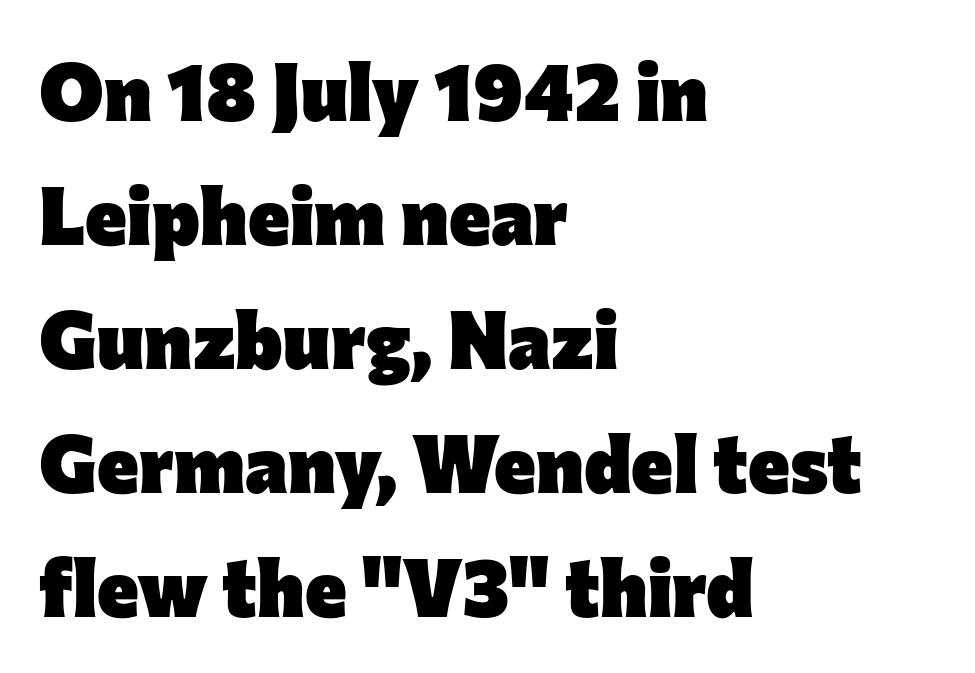
Q: Is the text bold? A: Yes.
Q: Is the text italic (slanted)? A: No, it is upright.
Q: Is the typeface a serif or a sans-serif typeface? A: Sans-serif.
Q: Is the text underlined? A: No.
Q: How is the paragraph aligned? A: Left-aligned.
Q: Is the spacing between letters normal or unusually wide? A: Normal.
Q: Is the spacing between lines tight, normal or loose? A: Normal.
Q: Width (condensed, normal, or wide)? A: Normal.
Q: Stroke contrast? A: Low.
Q: x-height? A: Medium.
Q: Monospaced? A: No.
